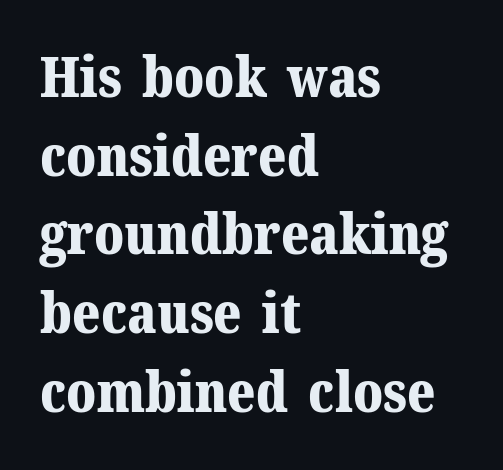
Q: Is the text bold? A: Yes.
Q: Is the text italic (slanted)? A: No, it is upright.
Q: Is the typeface a serif or a sans-serif typeface? A: Serif.
Q: Is the text underlined? A: No.
Q: How is the paragraph aligned? A: Left-aligned.
Q: Is the spacing between letters normal or unusually wide? A: Normal.
Q: Is the spacing between lines tight, normal or loose? A: Normal.
Q: Width (condensed, normal, or wide)? A: Normal.
Q: Stroke contrast? A: Medium.
Q: x-height? A: Medium.
Q: Monospaced? A: No.
